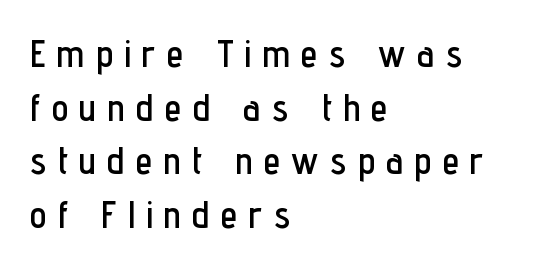
This block has exactly the height ordinary leading produces. You could only call the tracking loose — the letters float apart. The strip under each line holds only bare page. Unlike a traditional serif, this face leaves its strokes unadorned. Is this a fixed-width face? No — the glyphs have proportional, varying widths. These lines stack with their left ends in a neat column.
